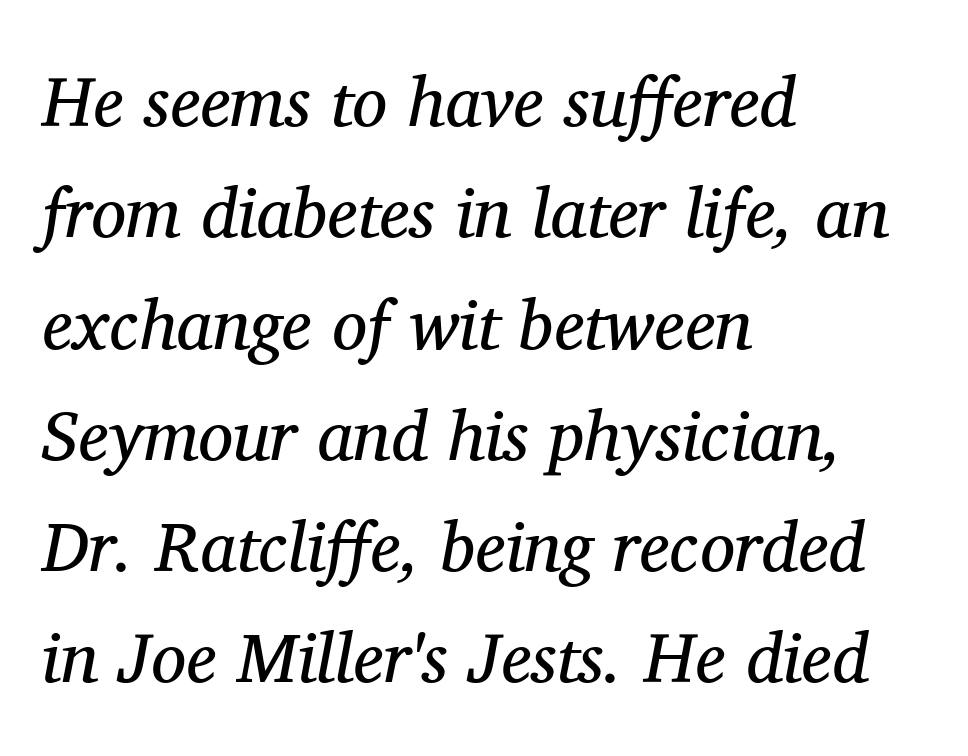
Q: Is the text bold? A: No.
Q: Is the text italic (slanted)? A: Yes, it leans right by about 11 degrees.
Q: Is the typeface a serif or a sans-serif typeface? A: Serif.
Q: Is the text underlined? A: No.
Q: How is the paragraph aligned? A: Left-aligned.
Q: Is the spacing between letters normal or unusually wide? A: Normal.
Q: Is the spacing between lines tight, normal or loose? A: Normal.
Q: Width (condensed, normal, or wide)? A: Normal.
Q: Stroke contrast? A: Medium.
Q: x-height? A: Medium.
Q: Monospaced? A: No.
